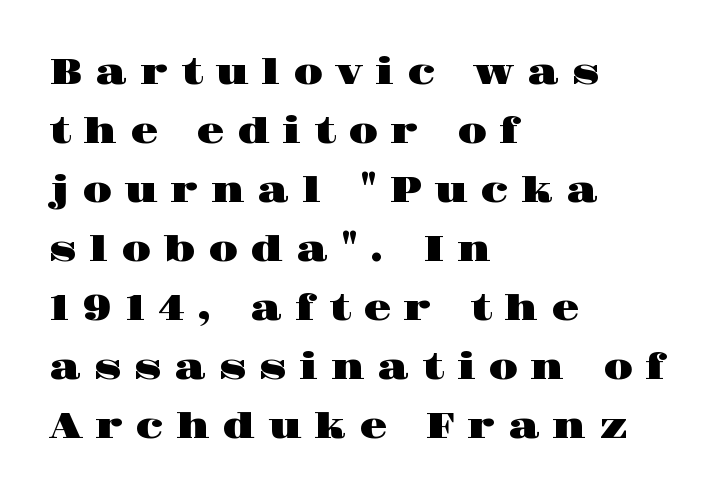
These lines were composed using upright roman letters. Observe the wide spacing: letters keep a clear distance from each other. Compared with a centered layout, this one pins lines to the left instead. Descenders are the only things crossing below the line. These lines sit exactly where default settings would place them. Type style note: has serifs.
